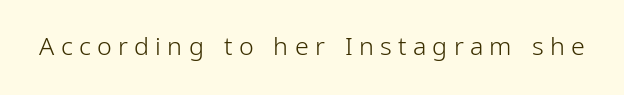
The image shows 25 px text type, upright; set unusually wide letter spacing (+0.25 em), not underlined.
